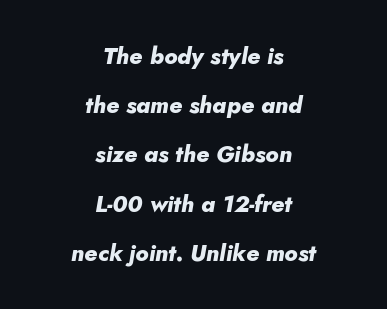
{"italic": "yes", "lean": "right", "slant_degrees": 10, "bold": "yes", "underline": "no", "align": "center", "line_spacing": "loose", "line_spacing_ratio": 2.14, "letter_spacing": "normal", "letter_spacing_em": 0.0, "glyph_px": 23}
